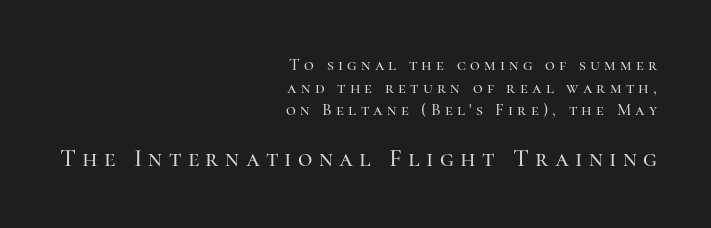
Q: Is the text italic (slanted)? A: No, it is upright.
Q: Is the text underlined? A: No.
Q: How is the paragraph aligned? A: Right-aligned.
Q: Is the spacing between letters normal or unusually wide? A: Unusually wide.
Q: Is the spacing between lines tight, normal or loose? A: Normal.
Q: Which block of text is set in a larger size, the first (top) or the second (bottom)? A: The second (bottom) one.
